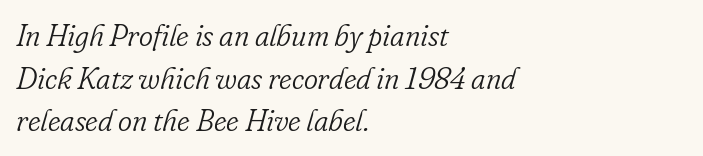
The image shows 30 px light serif type, italic (leaning right); set left-aligned, normal line spacing (1.42x), normal letter spacing, not underlined; low stroke contrast and a small x-height.
